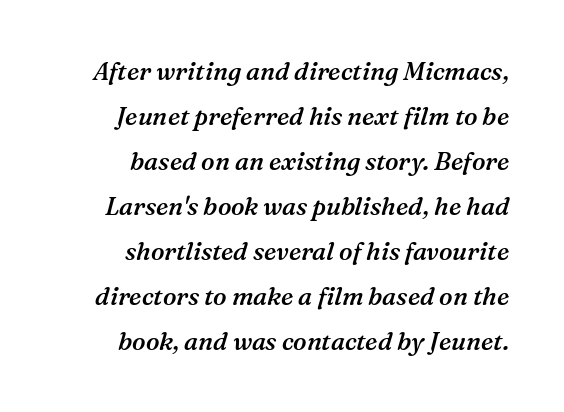
Stroke thickness is moderately raised; the sample reads as semibold. Does the copy run flush right? Yes — the right margin is perfectly even. Characters follow at the spacing the type designer built in. The lettering tilts uniformly, giving the passage an italic look. No word sits above an underline.
